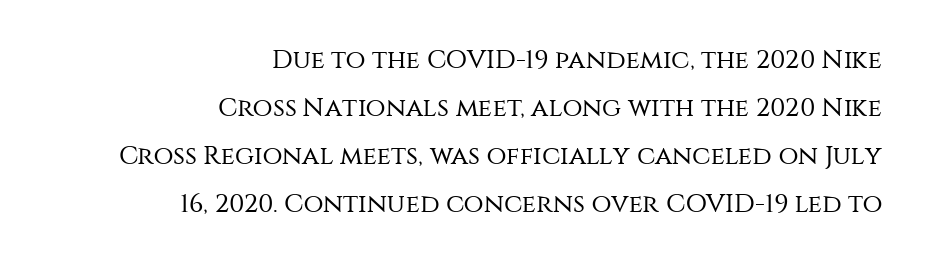
Q: Is the text bold? A: No.
Q: Is the text italic (slanted)? A: No, it is upright.
Q: Is the text underlined? A: No.
Q: How is the paragraph aligned? A: Right-aligned.
Q: Is the spacing between letters normal or unusually wide? A: Normal.
